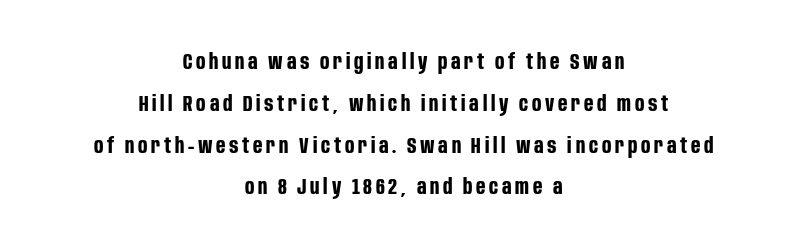
{"italic": "no", "bold": "yes", "underline": "no", "align": "center", "line_spacing": "loose", "line_spacing_ratio": 1.9, "glyph_px": 22}
